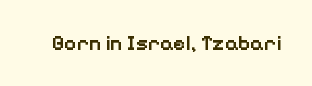
The image shows 21 px text type, upright; set normal letter spacing, not underlined.
